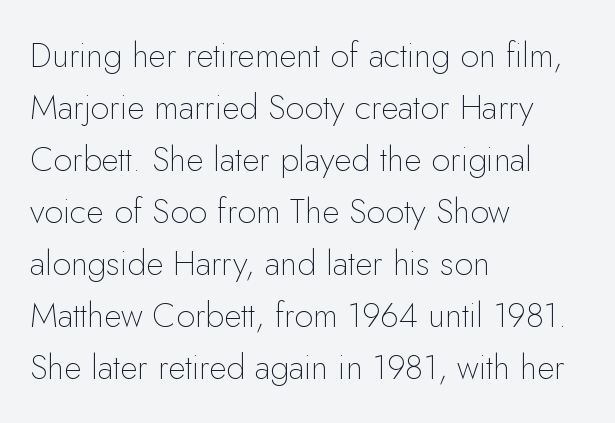
The image shows 34 px thin sans-serif type, upright; set left-aligned, normal line spacing (1.53x), normal letter spacing, not underlined; low stroke contrast and a small x-height.
